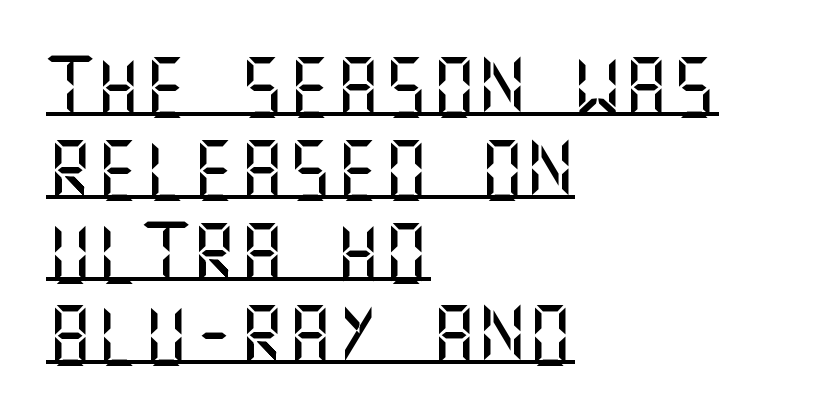
{"serif": "no", "italic": "no", "width": "normal", "stroke_contrast": "medium", "x_height": "large", "underline": "yes", "align": "left", "line_spacing": "normal", "line_spacing_ratio": 1.38, "letter_spacing": "normal", "letter_spacing_em": 0.0, "glyph_px": 60}
